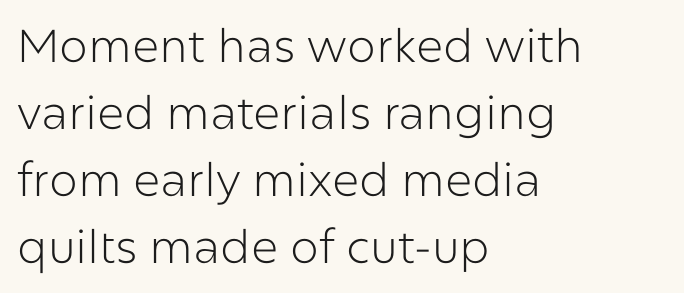
{"serif": "no", "italic": "no", "bold": "no", "weight": "light", "width": "normal", "stroke_contrast": "low", "x_height": "medium", "monospaced": "no", "underline": "no", "align": "left", "line_spacing": "normal", "line_spacing_ratio": 1.46, "letter_spacing": "normal", "letter_spacing_em": 0.0, "glyph_px": 46}
